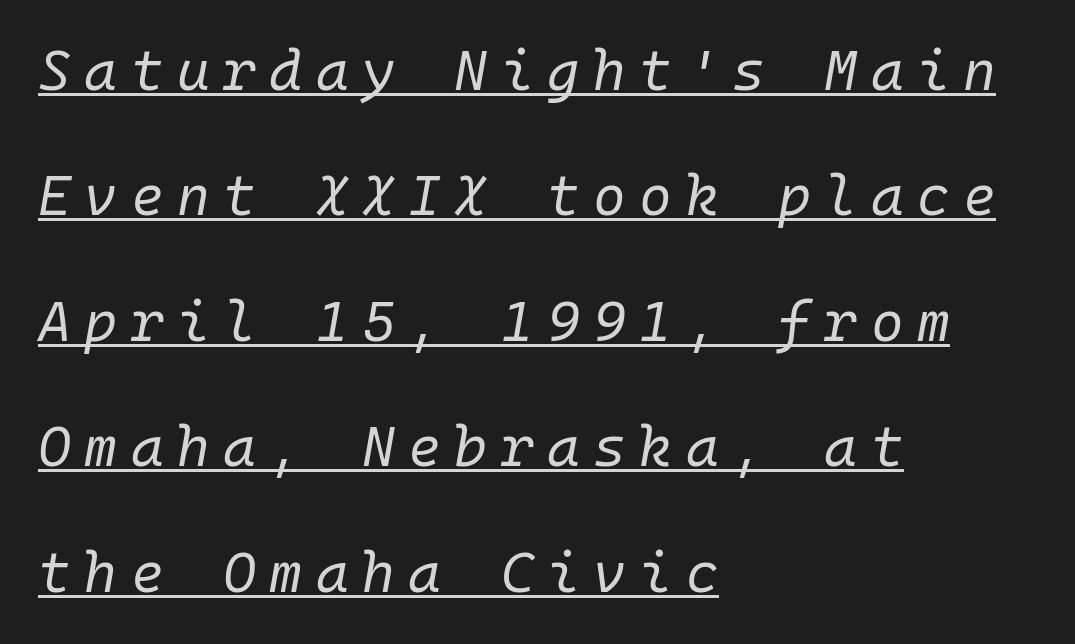
The image shows 56 px regular-weight type, italic (leaning right), monospaced; set left-aligned, loose line spacing (2.24x), unusually wide letter spacing (+0.24 em), underlined; low stroke contrast and a medium x-height.
